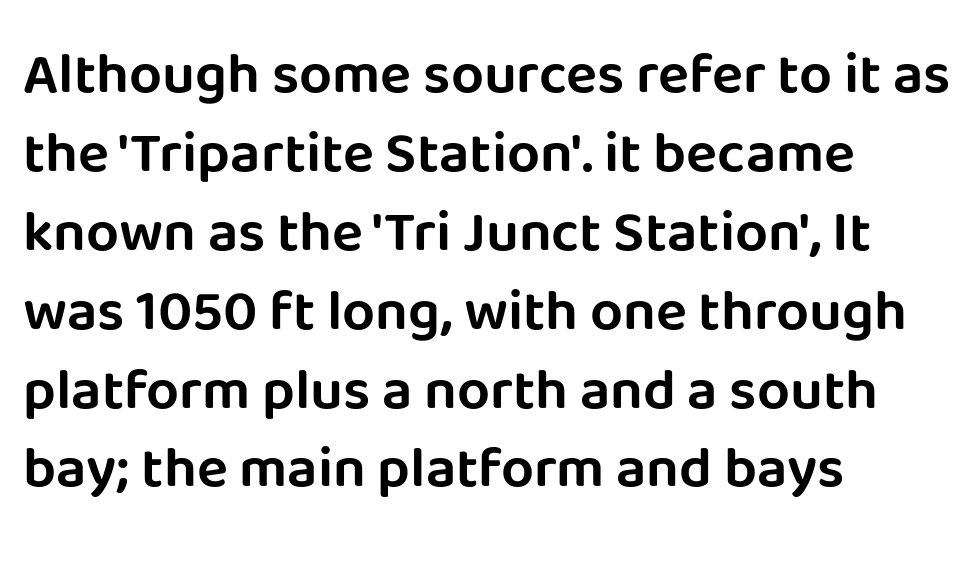
Inter-character spacing is left at the font's built-in metrics. Each line starts at the same left margin while the right side varies. This is the regular roman posture of the typeface. The area under the type is left untouched. The leading is moderate, giving the passage an even texture.
